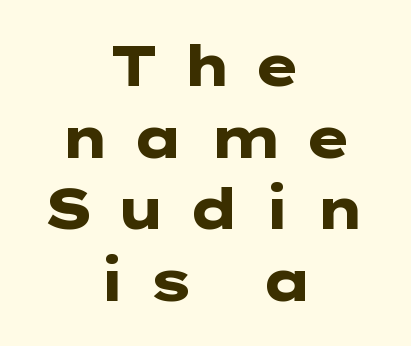
In CSS terms this would be text-align: center. The space between consecutive lines is moderate. Any mark beneath the type? The region is blank. Posture: vertical. Honestly, the letter spacing is so wide it's the main thing you notice. Students, this is bold: see how much ink each stroke carries.
